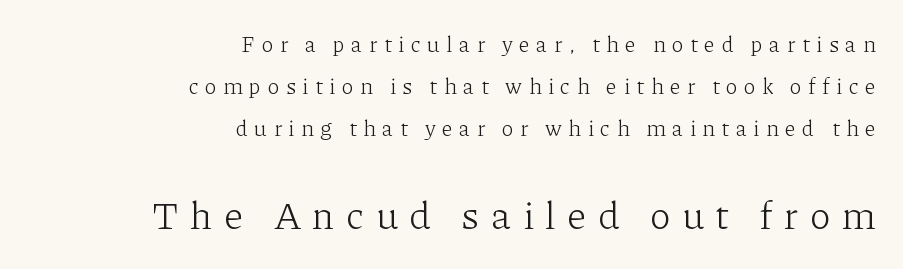
The image shows 39 px light serif type, upright; set right-aligned, loose line spacing (1.92x), unusually wide letter spacing (+0.29 em), not underlined; the second (bottom) block is 1.77x larger; low stroke contrast and a medium x-height.
